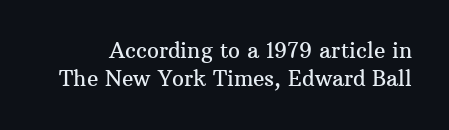
{"italic": "no", "underline": "no", "line_spacing": "normal", "line_spacing_ratio": 1.35, "letter_spacing": "normal", "letter_spacing_em": 0.0, "glyph_px": 21}
